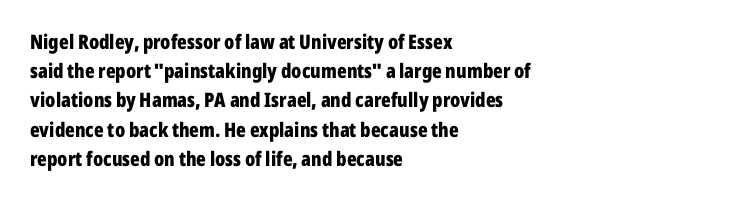
The glyphs are unaccompanied by any horizontal stroke below them. Line spacing here is normal. It's the straight-up-and-down kind of type. A dark, heavy texture on the line: the type is bold. The text block is weighted toward the left margin, trailing off unevenly rightward. Characters follow at the spacing the type designer built in.
